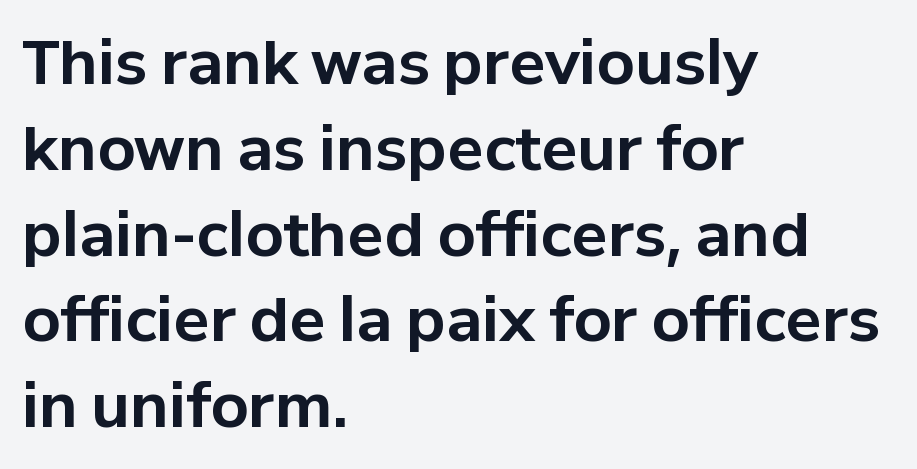
Q: Is the text bold? A: Yes.
Q: Is the text italic (slanted)? A: No, it is upright.
Q: Is the typeface a serif or a sans-serif typeface? A: Sans-serif.
Q: Is the text underlined? A: No.
Q: How is the paragraph aligned? A: Left-aligned.
Q: Is the spacing between letters normal or unusually wide? A: Normal.
Q: Is the spacing between lines tight, normal or loose? A: Normal.
Q: Width (condensed, normal, or wide)? A: Normal.
Q: Stroke contrast? A: Low.
Q: x-height? A: Medium.
Q: Monospaced? A: No.
